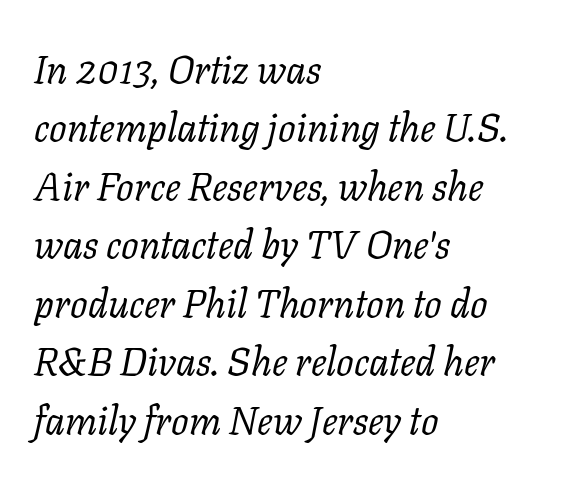
If you drew a ruler down the left edge, every line would touch it. These glyphs show unthickened strokes, regular width or finer. Leading matches the norm, producing a regular column. Does the type have serifs? Yes, each stem ends in a small foot. Decoration check: the copy has no underline. Is this a fixed-width face? No — the glyphs have proportional, varying widths.
